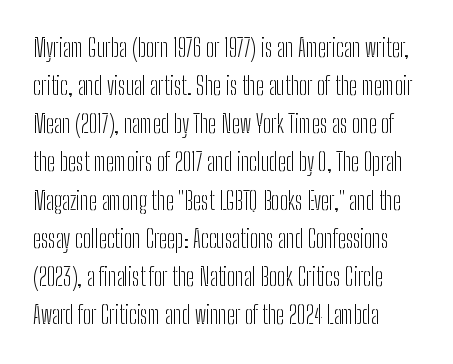
Q: Is the text bold? A: No.
Q: Is the text italic (slanted)? A: No, it is upright.
Q: Is the text underlined? A: No.
Q: How is the paragraph aligned? A: Left-aligned.
Q: Is the spacing between letters normal or unusually wide? A: Normal.
Q: Is the spacing between lines tight, normal or loose? A: Normal.
